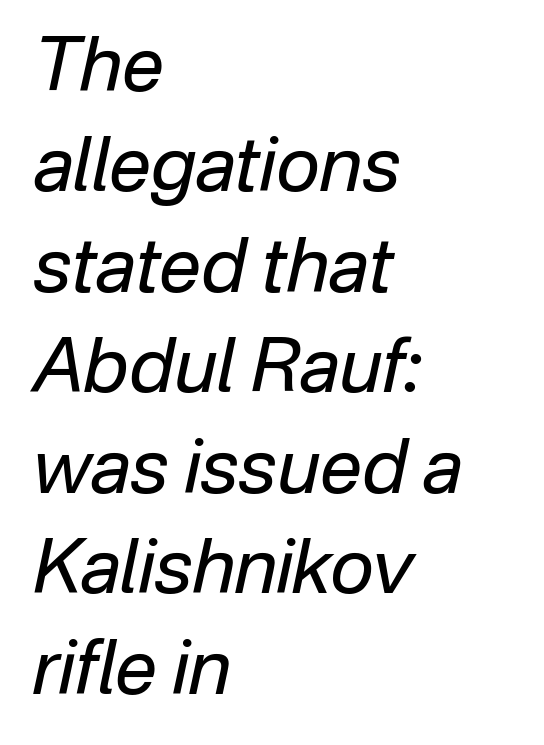
Q: Is the text bold? A: No.
Q: Is the text italic (slanted)? A: Yes, it leans right by about 12 degrees.
Q: Is the text underlined? A: No.
Q: How is the paragraph aligned? A: Left-aligned.
Q: Is the spacing between letters normal or unusually wide? A: Normal.
Q: Is the spacing between lines tight, normal or loose? A: Normal.
Q: Width (condensed, normal, or wide)? A: Normal.
Q: Stroke contrast? A: Low.
Q: x-height? A: Medium.
Q: Monospaced? A: No.
